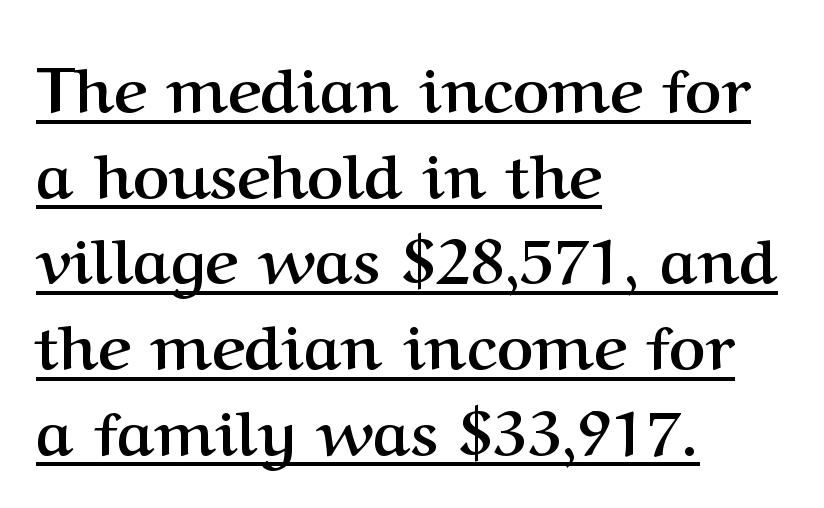
Q: Is the text bold? A: Yes.
Q: Is the text italic (slanted)? A: No, it is upright.
Q: Is the typeface a serif or a sans-serif typeface? A: Serif.
Q: Is the text underlined? A: Yes.
Q: How is the paragraph aligned? A: Left-aligned.
Q: Is the spacing between letters normal or unusually wide? A: Normal.
Q: Is the spacing between lines tight, normal or loose? A: Normal.
Q: Width (condensed, normal, or wide)? A: Normal.
Q: Stroke contrast? A: Medium.
Q: x-height? A: Medium.
Q: Monospaced? A: No.
